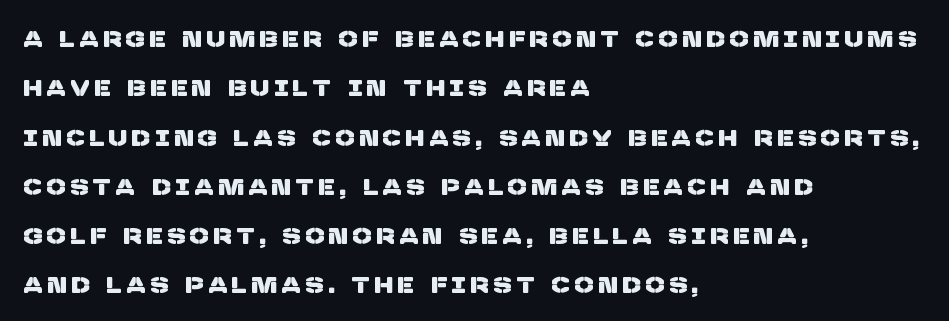
Q: Is the text underlined? A: No.
Q: How is the paragraph aligned? A: Left-aligned.
Q: Is the spacing between letters normal or unusually wide? A: Unusually wide.
Q: Is the spacing between lines tight, normal or loose? A: Loose.
